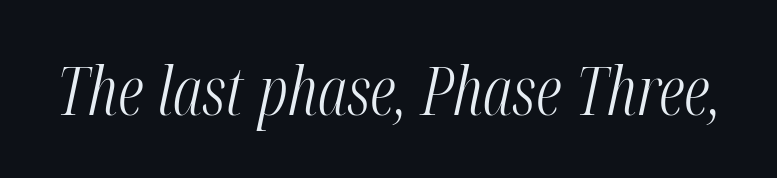
The image shows 67 px light, condensed type, italic (leaning right); set normal letter spacing, not underlined; medium stroke contrast and a medium x-height.
